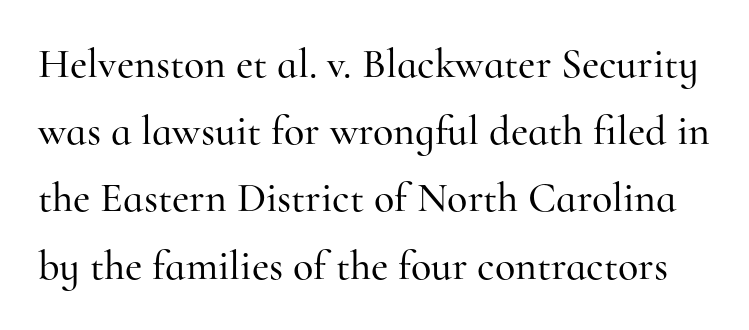
Letter spacing: default. The letters stand straight up with perfectly vertical stems. The line-height multiplier appears to be the usual default. Check under the words: just untouched page. You could not count columns in this text — the font is proportionally spaced. Regarding serifs, this sample has them.
